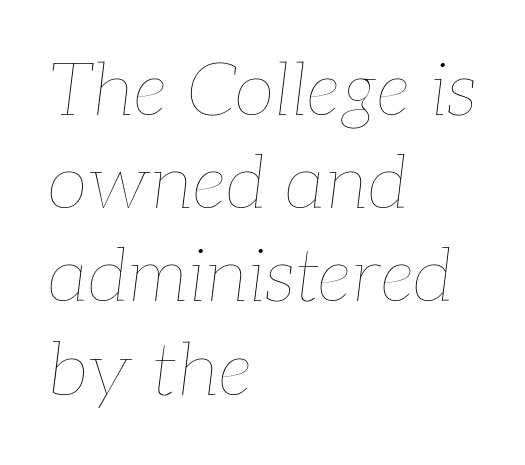
Q: Is the text bold? A: No.
Q: Is the text italic (slanted)? A: Yes, it leans right by about 7 degrees.
Q: Is the text underlined? A: No.
Q: How is the paragraph aligned? A: Left-aligned.
Q: Is the spacing between letters normal or unusually wide? A: Normal.
Q: Is the spacing between lines tight, normal or loose? A: Normal.
Q: Width (condensed, normal, or wide)? A: Normal.
Q: Stroke contrast? A: Low.
Q: x-height? A: Medium.
Q: Monospaced? A: No.
